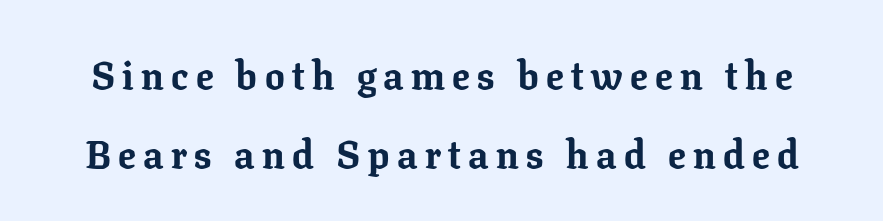
Q: Is the text bold? A: Yes.
Q: Is the text italic (slanted)? A: No, it is upright.
Q: Is the typeface a serif or a sans-serif typeface? A: Serif.
Q: Is the text underlined? A: No.
Q: Is the spacing between lines tight, normal or loose? A: Loose.
Q: Width (condensed, normal, or wide)? A: Normal.
Q: Stroke contrast? A: Low.
Q: x-height? A: Medium.
Q: Monospaced? A: No.
